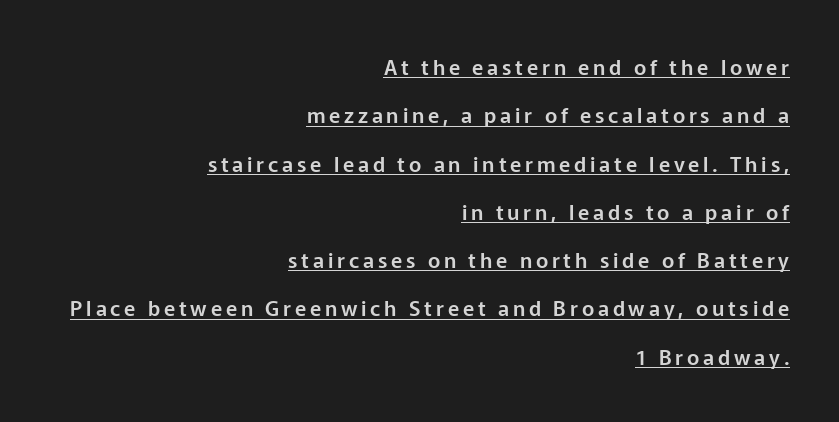
The image shows 21 px text type, upright; set right-aligned, loose line spacing (2.3x), underlined.
